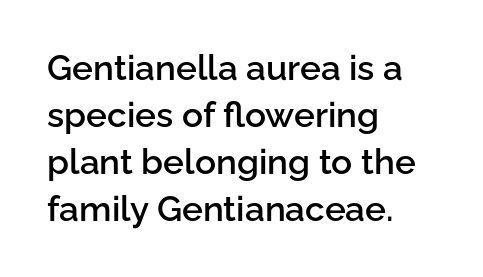
The image shows 35 px semibold sans-serif type, upright; set left-aligned, normal line spacing (1.34x), normal letter spacing, not underlined; low stroke contrast and a medium x-height.
